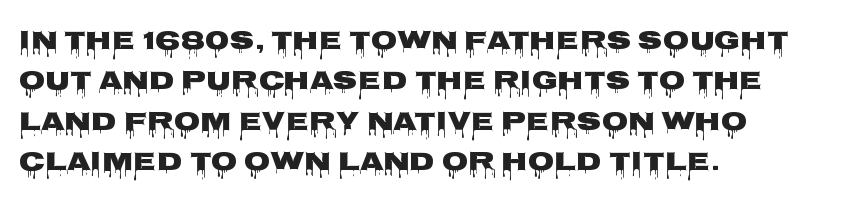
Q: Is the text italic (slanted)? A: No, it is upright.
Q: Is the text underlined? A: No.
Q: How is the paragraph aligned? A: Left-aligned.
Q: Is the spacing between letters normal or unusually wide? A: Normal.
Q: Is the spacing between lines tight, normal or loose? A: Normal.
